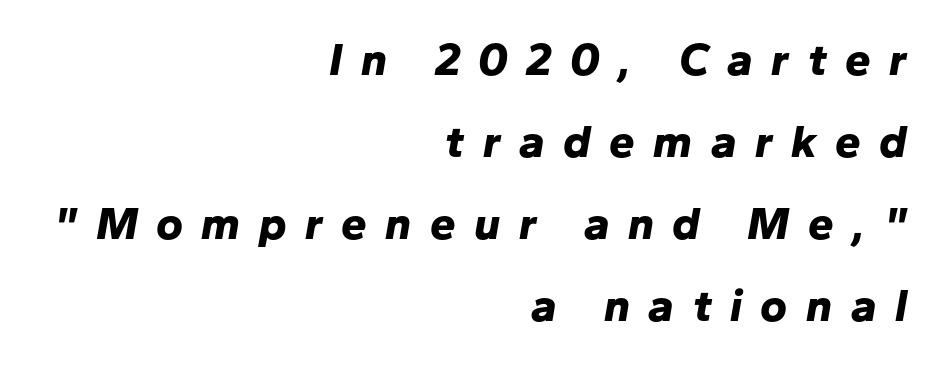
All the whitespace from short lines collects on the left. Note the varied advance widths — an 'i' is clearly narrower than an 'm'. Inter-character spacing is expanded well beyond the font's built-in metrics. The strokes are fattened all the way to bold. Characters are canted at an angle relative to the baseline's perpendicular. Honestly, there is no underline to notice here at all.
